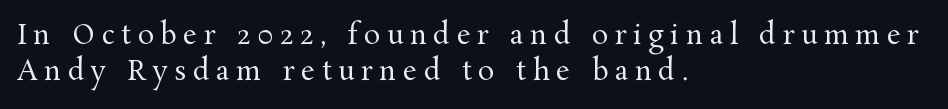
{"italic": "no", "bold": "no", "underline": "no", "align": "left", "line_spacing": "normal", "line_spacing_ratio": 1.33, "letter_spacing": "wide", "letter_spacing_em": 0.25, "glyph_px": 27}
